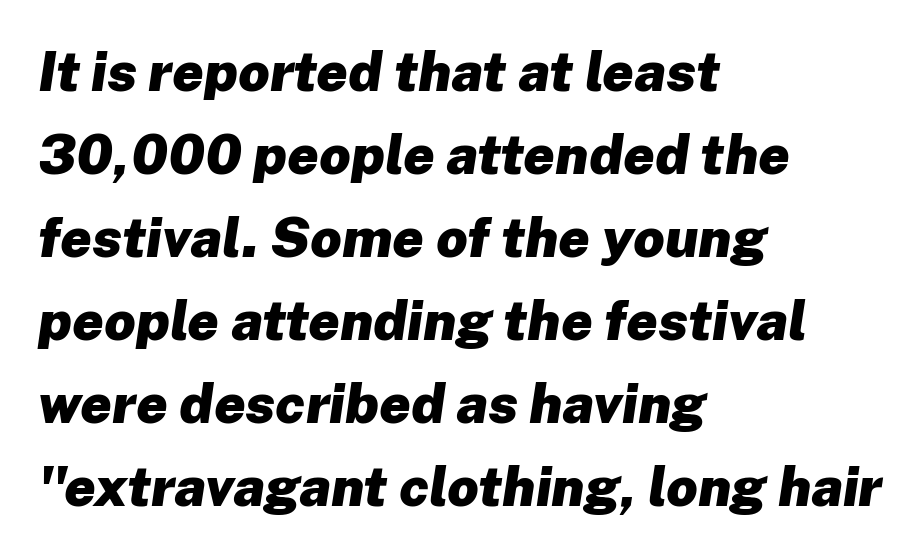
{"italic": "yes", "lean": "right", "slant_degrees": 8, "bold": "yes", "weight": "heavy", "width": "normal", "stroke_contrast": "low", "x_height": "medium", "monospaced": "no", "underline": "no", "align": "left", "line_spacing": "normal", "line_spacing_ratio": 1.51, "letter_spacing": "normal", "letter_spacing_em": 0.0, "glyph_px": 55}
